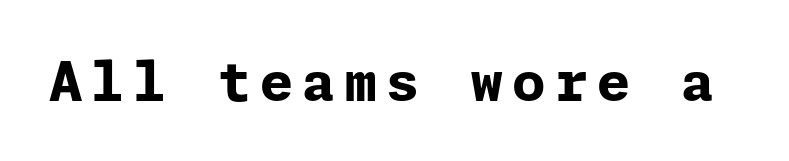
The image shows 54 px bold sans-serif type, upright; set not underlined; low stroke contrast and a medium x-height.
